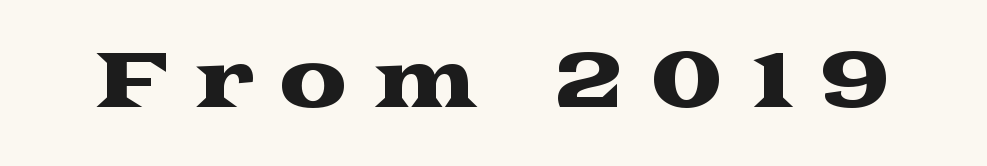
Q: Is the text italic (slanted)? A: No, it is upright.
Q: Is the typeface a serif or a sans-serif typeface? A: Serif.
Q: Is the text underlined? A: No.
Q: Is the spacing between letters normal or unusually wide? A: Unusually wide.
Q: Width (condensed, normal, or wide)? A: Wide.
Q: Stroke contrast? A: Medium.
Q: x-height? A: Medium.
Q: Monospaced? A: No.
